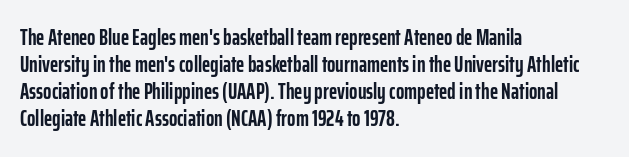
{"italic": "no", "bold": "yes", "underline": "no", "align": "left", "line_spacing_ratio": 1.23, "letter_spacing": "normal", "letter_spacing_em": 0.0, "glyph_px": 22}
